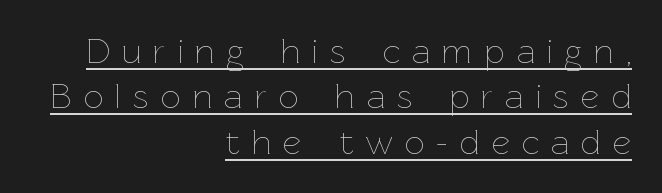
Q: Is the text bold? A: No.
Q: Is the text italic (slanted)? A: No, it is upright.
Q: Is the text underlined? A: Yes.
Q: How is the paragraph aligned? A: Right-aligned.
Q: Is the spacing between letters normal or unusually wide? A: Unusually wide.
Q: Is the spacing between lines tight, normal or loose? A: Normal.
Q: Width (condensed, normal, or wide)? A: Normal.
Q: Stroke contrast? A: Low.
Q: x-height? A: Medium.
Q: Monospaced? A: No.
